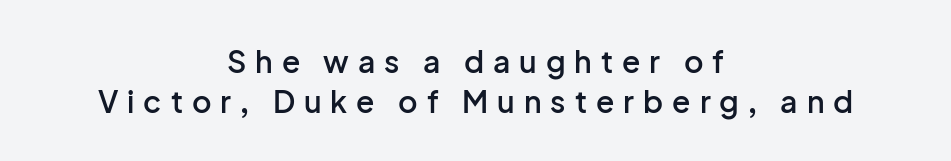
The image shows 30 px semibold sans-serif type, upright; set centered, normal line spacing (1.32x), unusually wide letter spacing (+0.3 em), not underlined; low stroke contrast and a medium x-height.
